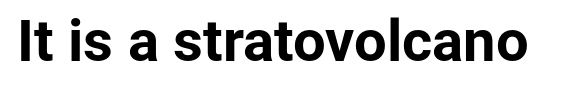
Proportional: the letters do not fall into vertical columns. These lines were composed using upright roman letters. Quick note: underline off. Look at the bottom of the vertical strokes: they stop flat, with no serifs. Look at the stroke-to-counter ratio: heavy, a bold.
